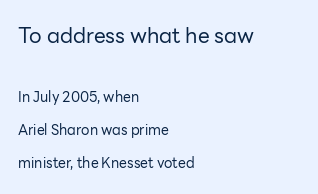
Q: Is the text bold? A: No.
Q: Is the text italic (slanted)? A: No, it is upright.
Q: Is the text underlined? A: No.
Q: How is the paragraph aligned? A: Left-aligned.
Q: Is the spacing between letters normal or unusually wide? A: Normal.
Q: Is the spacing between lines tight, normal or loose? A: Loose.
Q: Which block of text is set in a larger size, the first (top) or the second (bottom)? A: The first (top) one.
